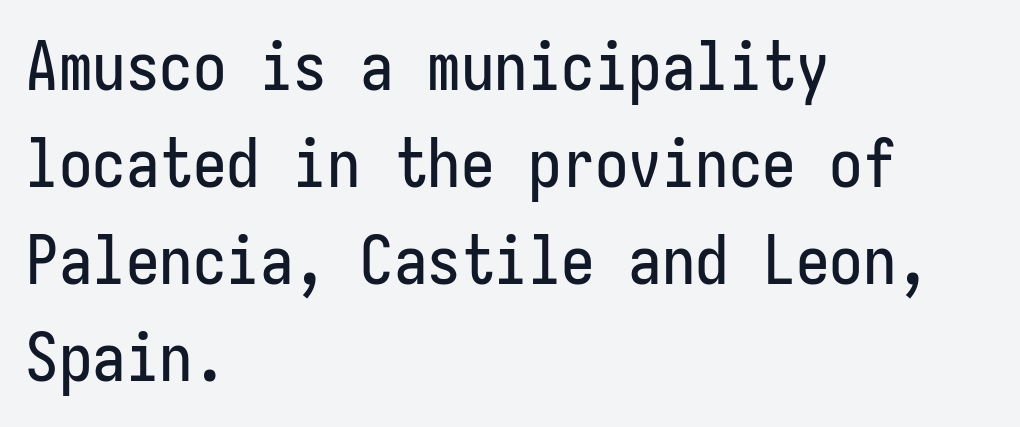
Q: Is the text italic (slanted)? A: No, it is upright.
Q: Is the typeface a serif or a sans-serif typeface? A: Sans-serif.
Q: Is the text underlined? A: No.
Q: How is the paragraph aligned? A: Left-aligned.
Q: Is the spacing between letters normal or unusually wide? A: Normal.
Q: Is the spacing between lines tight, normal or loose? A: Normal.
Q: Width (condensed, normal, or wide)? A: Condensed.
Q: Stroke contrast? A: Low.
Q: x-height? A: Medium.
